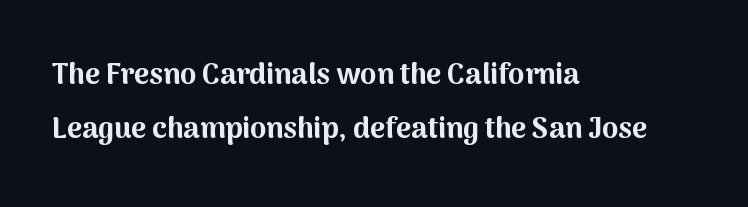
Q: Is the text bold? A: Yes.
Q: Is the text italic (slanted)? A: No, it is upright.
Q: Is the typeface a serif or a sans-serif typeface? A: Sans-serif.
Q: Is the text underlined? A: No.
Q: How is the paragraph aligned? A: Left-aligned.
Q: Is the spacing between letters normal or unusually wide? A: Normal.
Q: Width (condensed, normal, or wide)? A: Normal.
Q: Stroke contrast? A: Medium.
Q: x-height? A: Medium.
Q: Monospaced? A: No.
